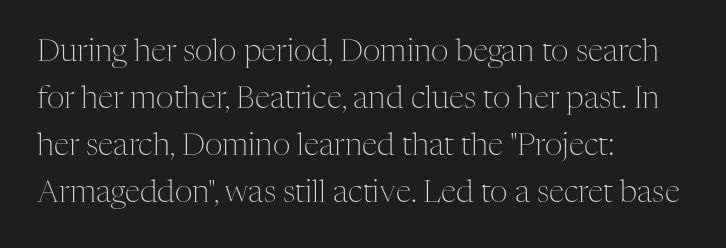
Counters stay open thanks to moderate or lighter strokes. A normal amount of white space separates one row of letters from the next. The line texture is even and compact thanks to regular tracking. This sample has the flowing, uneven cadence of proportional lettering. A clean baseline with only descenders dipping below it. The font family rendered here belongs to the serif group.
